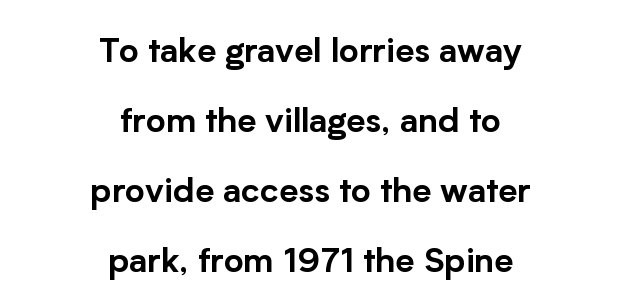
Q: Is the text italic (slanted)? A: No, it is upright.
Q: Is the typeface a serif or a sans-serif typeface? A: Sans-serif.
Q: Is the text underlined? A: No.
Q: How is the paragraph aligned? A: Centered.
Q: Is the spacing between letters normal or unusually wide? A: Normal.
Q: Is the spacing between lines tight, normal or loose? A: Loose.
Q: Width (condensed, normal, or wide)? A: Normal.
Q: Stroke contrast? A: Low.
Q: x-height? A: Medium.
Q: Monospaced? A: No.
